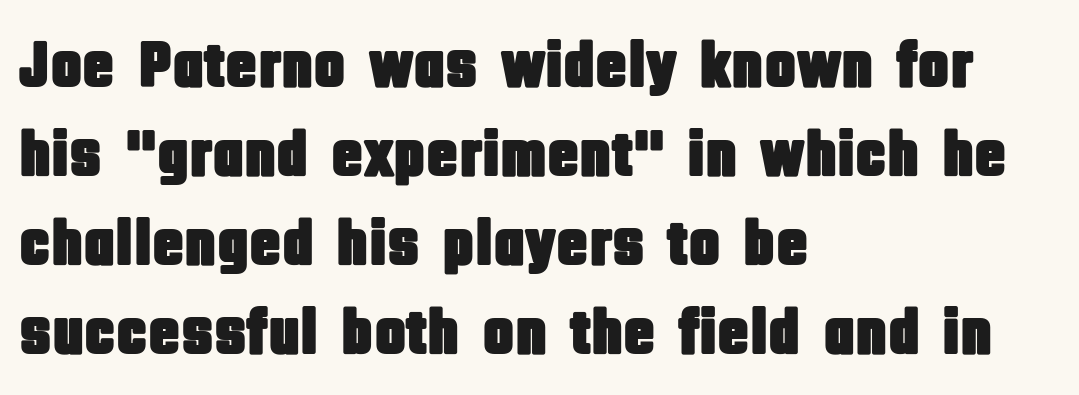
{"serif": "no", "italic": "no", "width": "condensed", "stroke_contrast": "low", "x_height": "large", "monospaced": "no", "underline": "no", "align": "left", "line_spacing": "normal", "line_spacing_ratio": 1.35, "letter_spacing": "normal", "letter_spacing_em": 0.0, "glyph_px": 66}
